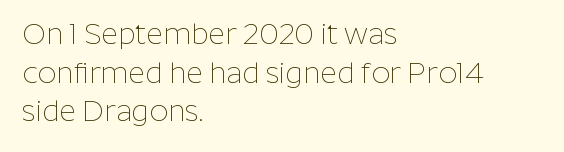
{"serif": "no", "italic": "no", "bold": "no", "weight": "thin", "width": "normal", "stroke_contrast": "low", "x_height": "medium", "monospaced": "no", "underline": "no", "align": "left", "line_spacing": "normal", "line_spacing_ratio": 1.33, "letter_spacing": "normal", "letter_spacing_em": 0.0, "glyph_px": 29}
